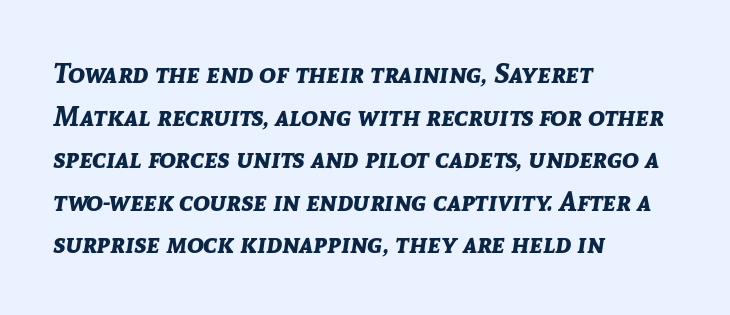
The zone under the glyphs is completely vacant. Vertically, the passage feels balanced, rows spaced as you'd expect. The lettering tilts uniformly, giving the passage an italic look. Varying glyph widths throughout — classic text-font behaviour. No extra tracking has been applied to these lines.
